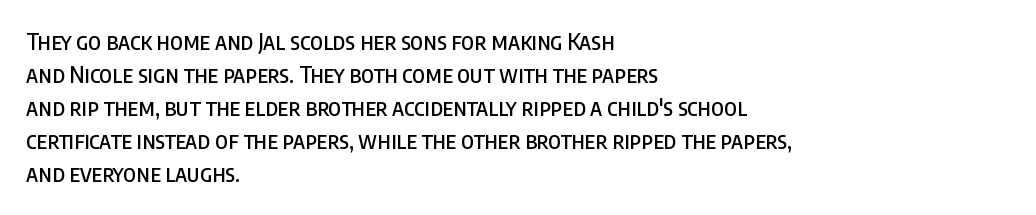
The image shows 23 px text type, upright; set left-aligned, normal line spacing (1.44x), normal letter spacing, not underlined.
